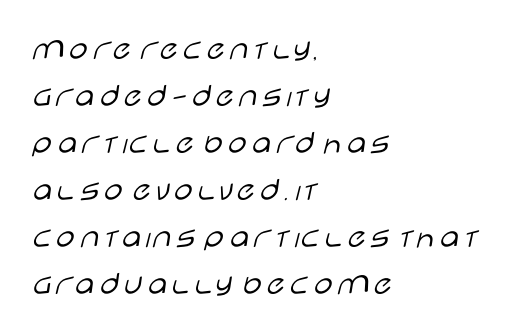
Q: Is the text bold? A: No.
Q: Is the text italic (slanted)? A: Yes.
Q: Is the typeface a serif or a sans-serif typeface? A: Sans-serif.
Q: Is the text underlined? A: No.
Q: How is the paragraph aligned? A: Left-aligned.
Q: Is the spacing between letters normal or unusually wide? A: Normal.
Q: Is the spacing between lines tight, normal or loose? A: Normal.
Q: Width (condensed, normal, or wide)? A: Wide.
Q: Stroke contrast? A: Low.
Q: x-height? A: Large.
Q: Monospaced? A: No.
